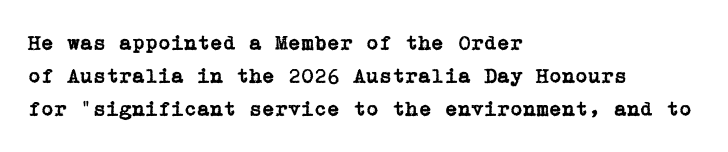
{"italic": "no", "underline": "no", "align": "left", "line_spacing": "normal", "line_spacing_ratio": 1.58, "letter_spacing": "normal", "letter_spacing_em": 0.0, "glyph_px": 21}
